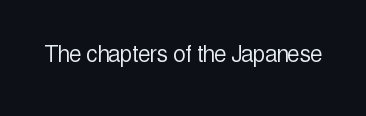
{"italic": "no", "bold": "no", "underline": "no", "letter_spacing": "normal", "letter_spacing_em": 0.0, "glyph_px": 27}
